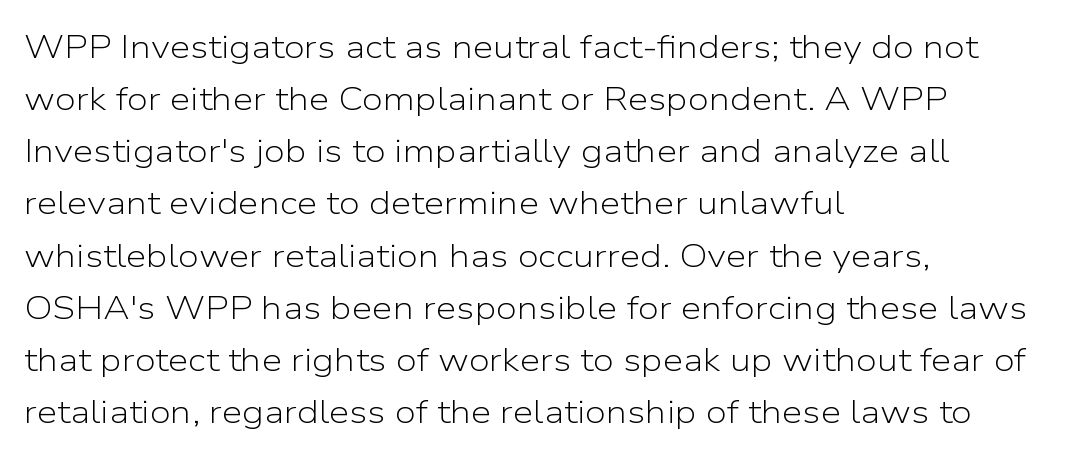
The image shows 33 px light sans-serif type, upright; set left-aligned, normal line spacing (1.58x), normal letter spacing, not underlined; low stroke contrast and a medium x-height.
